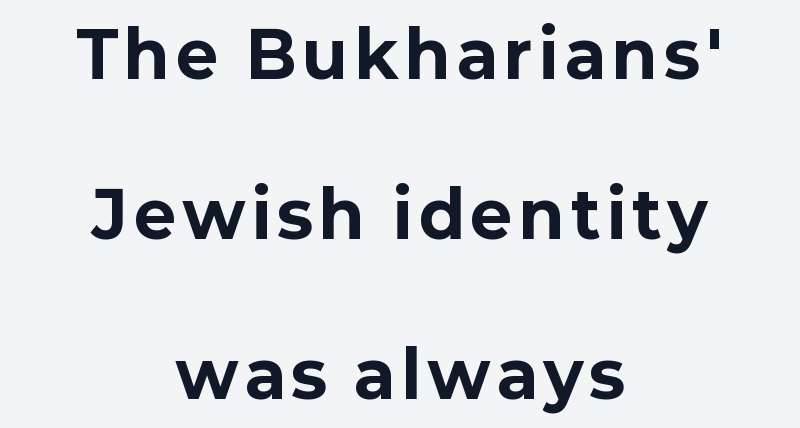
This sample uses an upright cut, with every glyph sitting square on the baseline. Note: no serifs on the glyphs. This rendering features lettering with no underline. The block of text is sparse from top to bottom, with ample space between rows. Look at the stroke-to-counter ratio: heavy, a bold.
